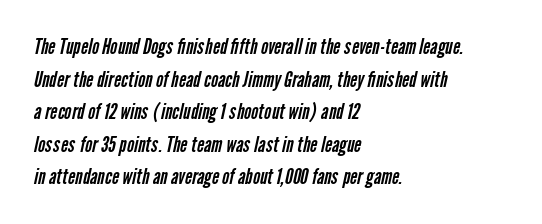
You could call the tracking neutral — neither tight nor loose. Counters stay open thanks to moderate or lighter strokes. Compared with typical paragraphs, the rows here are spaced about the same. Plain, unruled lines of type.
